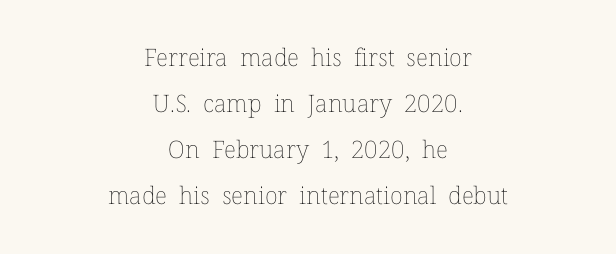
{"italic": "no", "bold": "no", "underline": "no", "align": "center", "line_spacing": "loose", "line_spacing_ratio": 1.91, "letter_spacing": "normal", "letter_spacing_em": 0.0, "glyph_px": 24}
